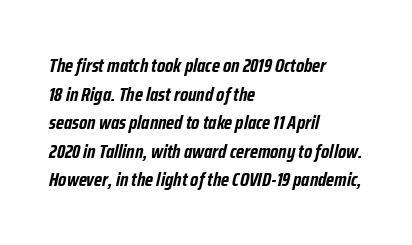
{"italic": "yes", "lean": "right", "slant_degrees": 12, "bold": "yes", "underline": "no", "align": "left", "line_spacing": "normal", "line_spacing_ratio": 1.43, "letter_spacing": "normal", "letter_spacing_em": 0.0, "glyph_px": 20}
